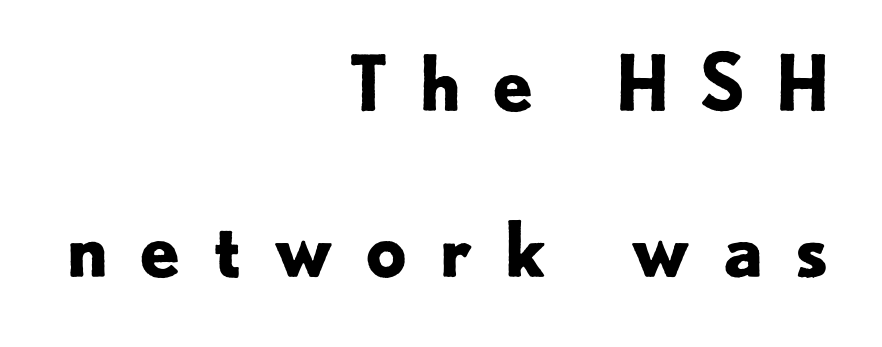
Q: Is the text bold? A: Yes.
Q: Is the text italic (slanted)? A: No, it is upright.
Q: Is the typeface a serif or a sans-serif typeface? A: Sans-serif.
Q: Is the text underlined? A: No.
Q: How is the paragraph aligned? A: Right-aligned.
Q: Is the spacing between letters normal or unusually wide? A: Unusually wide.
Q: Is the spacing between lines tight, normal or loose? A: Loose.
Q: Width (condensed, normal, or wide)? A: Normal.
Q: Stroke contrast? A: Low.
Q: x-height? A: Small.
Q: Monospaced? A: No.
